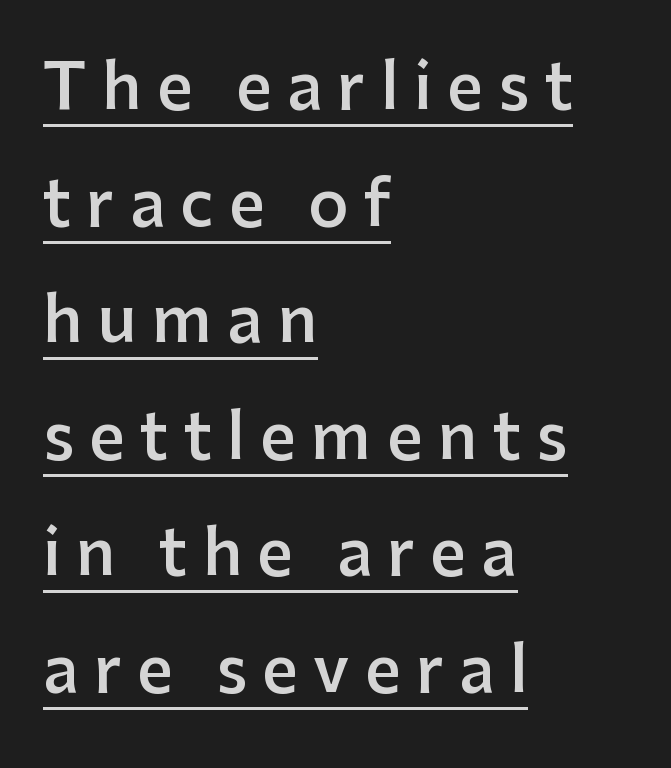
Q: Is the text bold? A: Semi-bold.
Q: Is the text italic (slanted)? A: No, it is upright.
Q: Is the typeface a serif or a sans-serif typeface? A: Sans-serif.
Q: Is the text underlined? A: Yes.
Q: How is the paragraph aligned? A: Left-aligned.
Q: Is the spacing between letters normal or unusually wide? A: Unusually wide.
Q: Width (condensed, normal, or wide)? A: Normal.
Q: Stroke contrast? A: Low.
Q: x-height? A: Medium.
Q: Monospaced? A: No.
